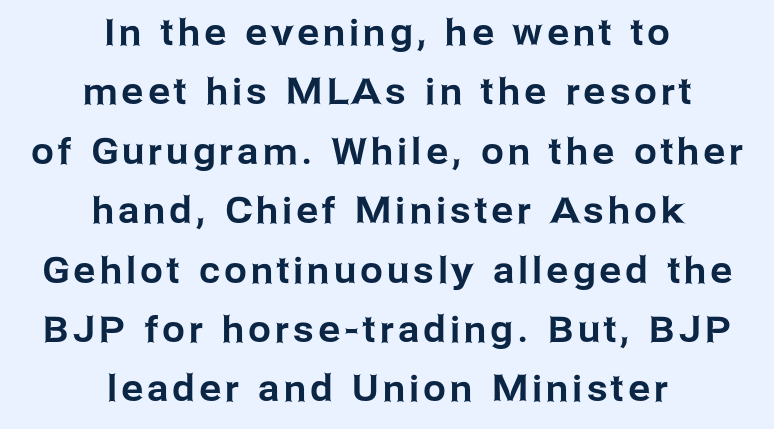
The image shows 36 px sans-serif type, upright; set centered, normal line spacing (1.65x), not underlined; low stroke contrast and a medium x-height.
